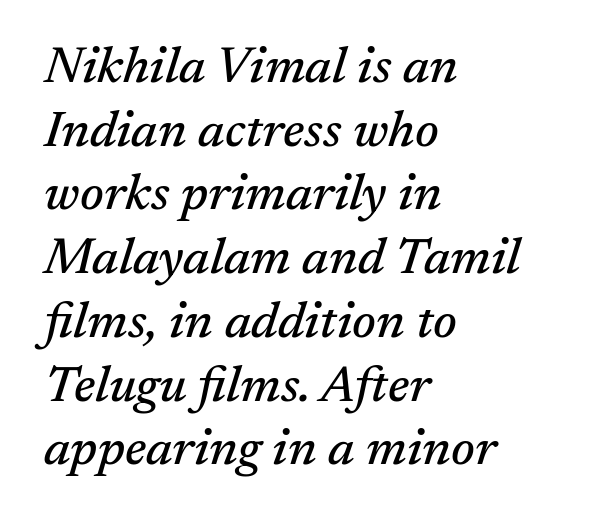
Q: Is the text italic (slanted)? A: Yes, it leans right by about 17 degrees.
Q: Is the typeface a serif or a sans-serif typeface? A: Serif.
Q: Is the text underlined? A: No.
Q: How is the paragraph aligned? A: Left-aligned.
Q: Is the spacing between letters normal or unusually wide? A: Normal.
Q: Is the spacing between lines tight, normal or loose? A: Normal.
Q: Width (condensed, normal, or wide)? A: Normal.
Q: Stroke contrast? A: Medium.
Q: x-height? A: Medium.
Q: Monospaced? A: No.
